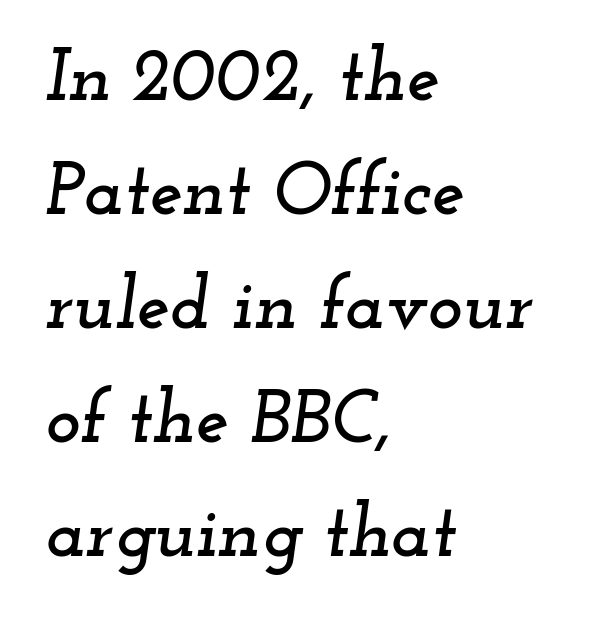
The image shows 74 px wide serif type, italic (leaning right); set left-aligned, normal line spacing (1.54x), normal letter spacing, not underlined; low stroke contrast and a small x-height.
